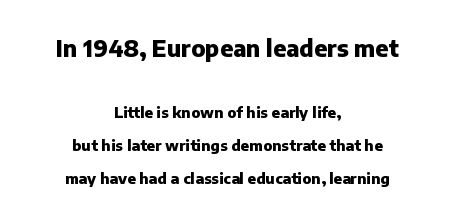
The image shows 23 px bold type, upright; set centered, loose line spacing (2.2x), normal letter spacing, not underlined; the first (top) block is 1.53x larger.
